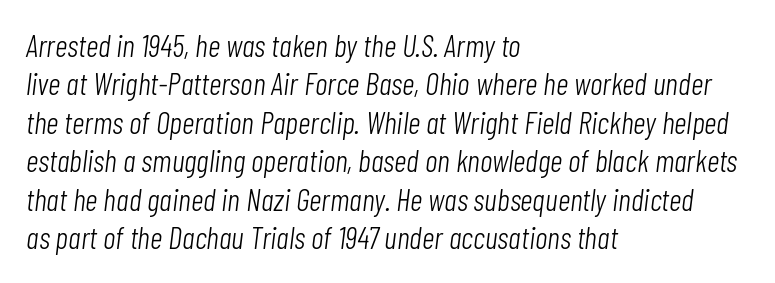
Q: Is the text bold? A: No.
Q: Is the text italic (slanted)? A: Yes, it leans right by about 7 degrees.
Q: Is the text underlined? A: No.
Q: How is the paragraph aligned? A: Left-aligned.
Q: Is the spacing between letters normal or unusually wide? A: Normal.
Q: Width (condensed, normal, or wide)? A: Condensed.
Q: Stroke contrast? A: Low.
Q: x-height? A: Medium.
Q: Monospaced? A: No.
